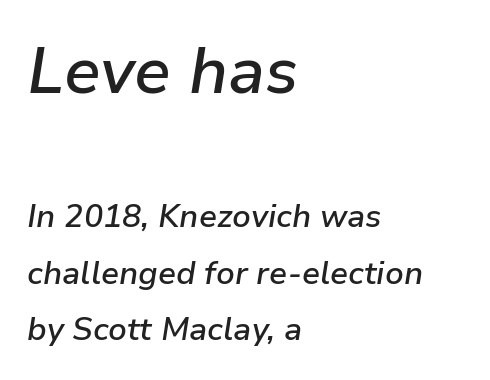
Q: Is the text bold? A: Semi-bold.
Q: Is the text italic (slanted)? A: Yes, it leans right by about 9 degrees.
Q: Is the text underlined? A: No.
Q: How is the paragraph aligned? A: Left-aligned.
Q: Is the spacing between letters normal or unusually wide? A: Normal.
Q: Which block of text is set in a larger size, the first (top) or the second (bottom)? A: The first (top) one.
Q: Width (condensed, normal, or wide)? A: Normal.
Q: Stroke contrast? A: Low.
Q: x-height? A: Medium.
Q: Monospaced? A: No.
